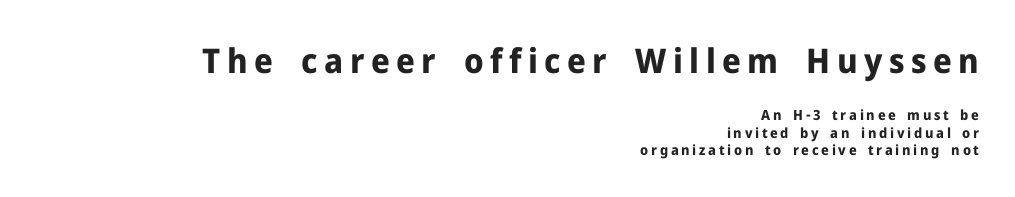
Q: Is the text bold? A: Yes.
Q: Is the text italic (slanted)? A: No, it is upright.
Q: Is the typeface a serif or a sans-serif typeface? A: Sans-serif.
Q: Is the text underlined? A: No.
Q: How is the paragraph aligned? A: Right-aligned.
Q: Which block of text is set in a larger size, the first (top) or the second (bottom)? A: The first (top) one.
Q: Width (condensed, normal, or wide)? A: Normal.
Q: Stroke contrast? A: Low.
Q: x-height? A: Medium.
Q: Monospaced? A: No.
